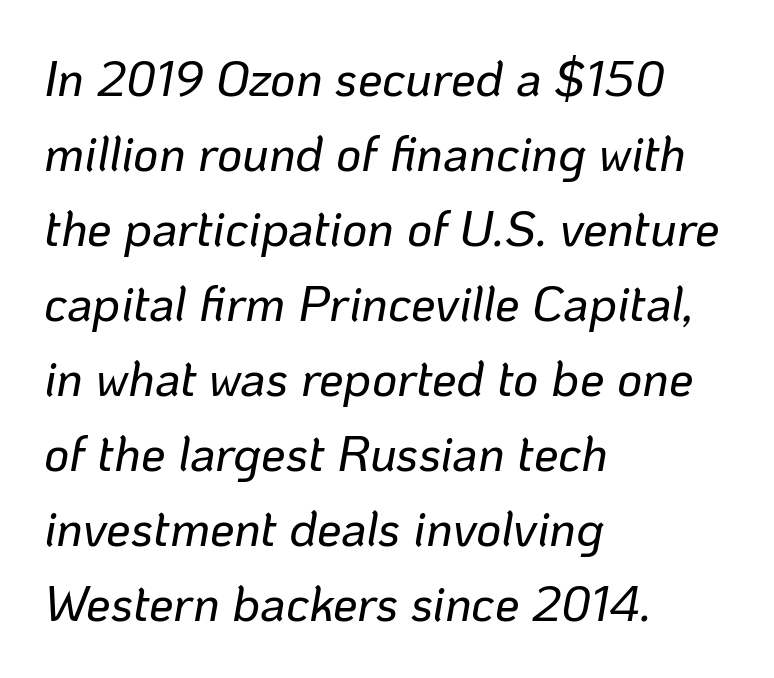
The image shows 49 px text type, italic (leaning right); set left-aligned, normal line spacing (1.53x), normal letter spacing, not underlined; low stroke contrast and a medium x-height.
